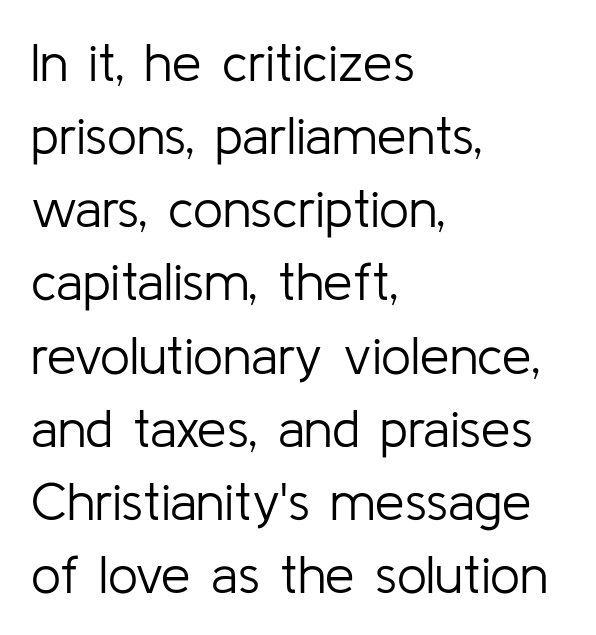
Q: Is the text bold? A: No.
Q: Is the text italic (slanted)? A: No, it is upright.
Q: Is the typeface a serif or a sans-serif typeface? A: Sans-serif.
Q: Is the text underlined? A: No.
Q: How is the paragraph aligned? A: Left-aligned.
Q: Is the spacing between letters normal or unusually wide? A: Normal.
Q: Is the spacing between lines tight, normal or loose? A: Normal.
Q: Width (condensed, normal, or wide)? A: Normal.
Q: Stroke contrast? A: Low.
Q: x-height? A: Medium.
Q: Monospaced? A: No.
